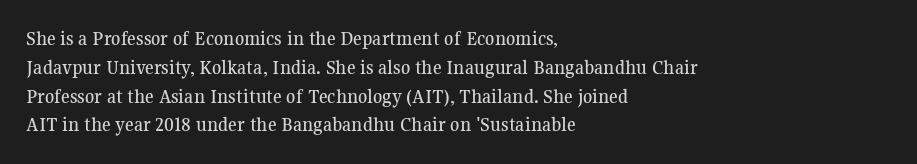
The compositor pushed each line to the left boundary. The strip under each line holds only bare page. When letters stand straight like this, we call the style roman or upright. Letter spacing: default. In terms of leading, this rendering sits right in the middle.
